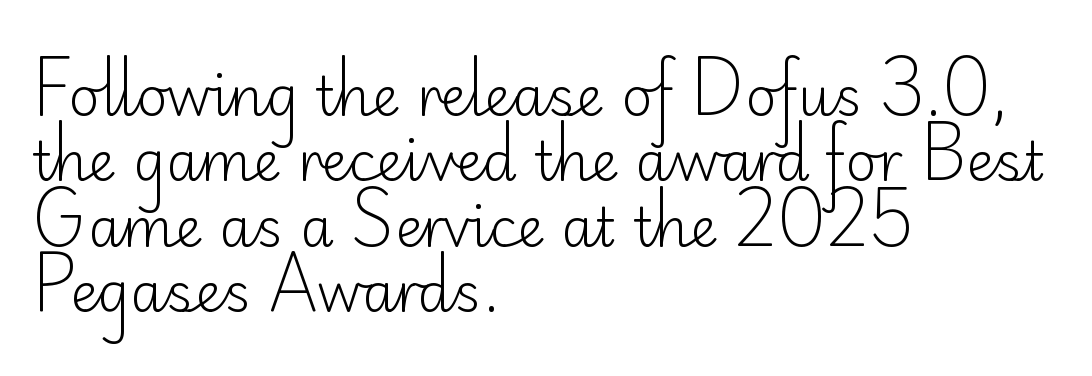
Q: Is the text bold? A: No.
Q: Is the text italic (slanted)? A: No, it is upright.
Q: Is the typeface a serif or a sans-serif typeface? A: Sans-serif.
Q: Is the text underlined? A: No.
Q: How is the paragraph aligned? A: Left-aligned.
Q: Is the spacing between letters normal or unusually wide? A: Normal.
Q: Width (condensed, normal, or wide)? A: Normal.
Q: Stroke contrast? A: Low.
Q: x-height? A: Small.
Q: Monospaced? A: No.
